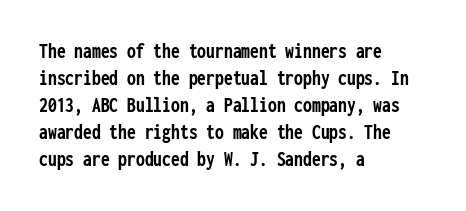
Q: Is the text bold? A: Yes.
Q: Is the text italic (slanted)? A: No, it is upright.
Q: Is the text underlined? A: No.
Q: How is the paragraph aligned? A: Left-aligned.
Q: Is the spacing between letters normal or unusually wide? A: Normal.
